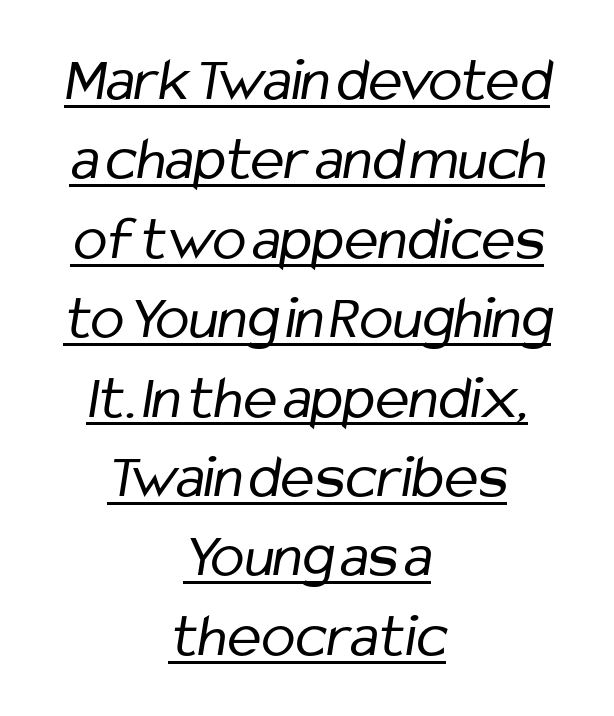
Q: Is the text bold? A: No.
Q: Is the typeface a serif or a sans-serif typeface? A: Sans-serif.
Q: Is the text underlined? A: Yes.
Q: How is the paragraph aligned? A: Centered.
Q: Is the spacing between letters normal or unusually wide? A: Normal.
Q: Is the spacing between lines tight, normal or loose? A: Normal.
Q: Width (condensed, normal, or wide)? A: Condensed.
Q: Stroke contrast? A: Low.
Q: x-height? A: Medium.
Q: Monospaced? A: No.
